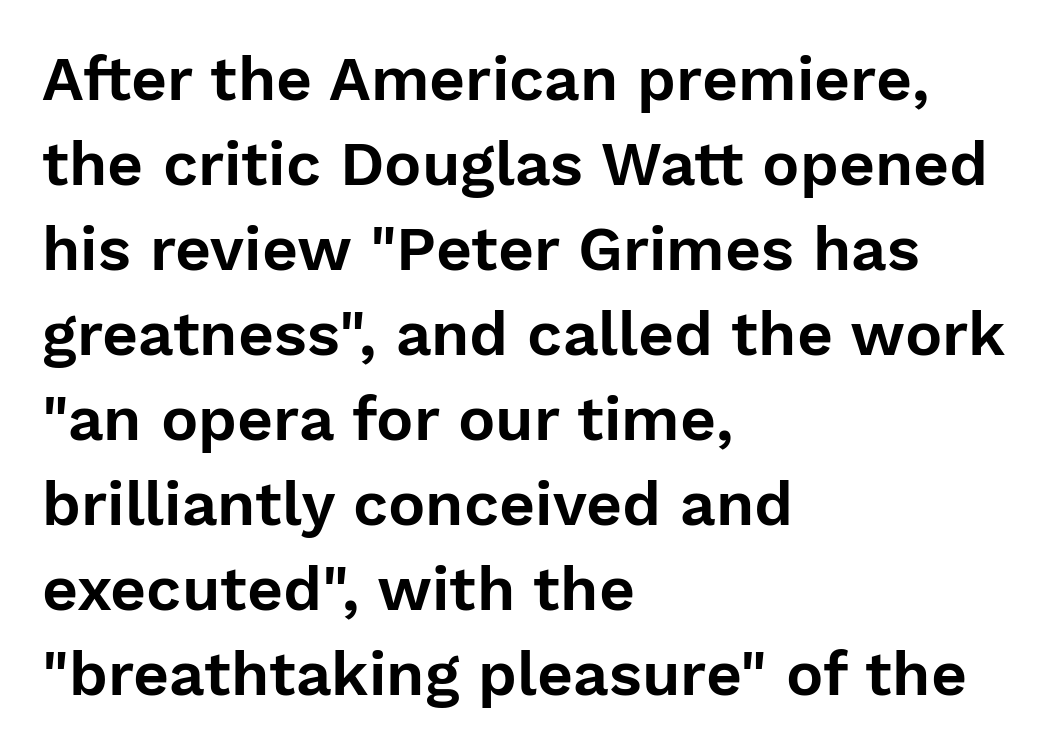
The image shows 62 px sans-serif type, upright; set left-aligned, normal line spacing (1.37x), normal letter spacing, not underlined; low stroke contrast and a medium x-height.
